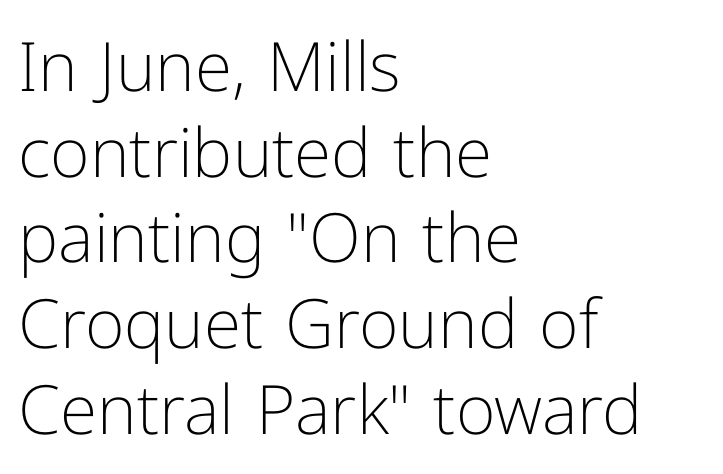
The image shows 68 px light sans-serif type, upright; set left-aligned, normal line spacing (1.26x), normal letter spacing, not underlined; low stroke contrast and a medium x-height.
